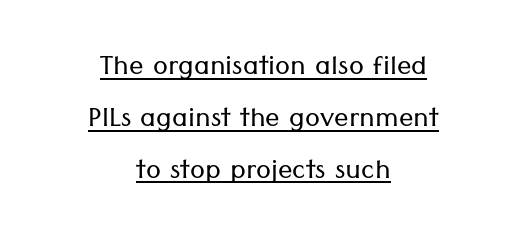
There is no visible air inserted between adjacent glyphs. Every stem runs plumb, perpendicular to the baseline. Regular leading. Notice how the passage keeps no hard edge, just a central spine. Is this a fixed-width face? No — the glyphs have proportional, varying widths. The passage shown is underscored from start to finish.
